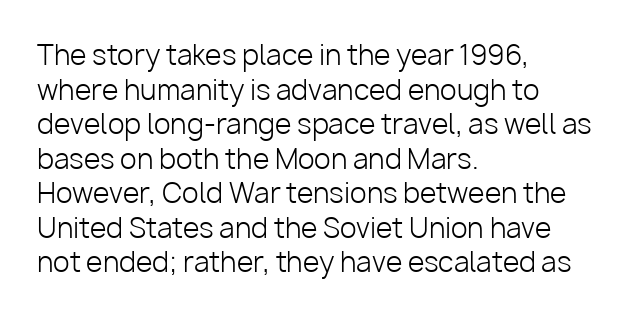
The image shows 27 px text type, upright; set left-aligned, normal line spacing (1.28x), normal letter spacing, not underlined.
